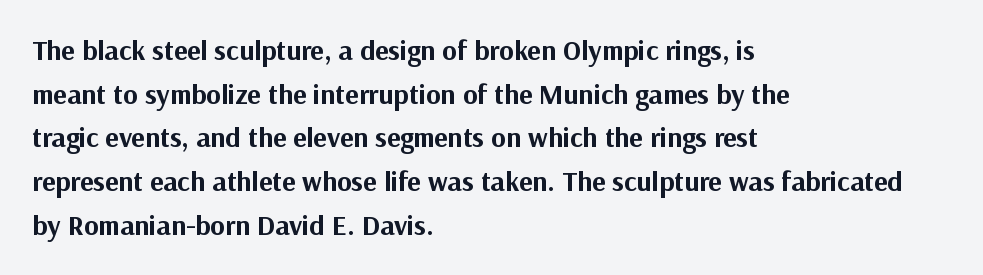
Q: Is the text bold? A: Yes.
Q: Is the text italic (slanted)? A: No, it is upright.
Q: Is the typeface a serif or a sans-serif typeface? A: Sans-serif.
Q: Is the text underlined? A: No.
Q: How is the paragraph aligned? A: Left-aligned.
Q: Is the spacing between letters normal or unusually wide? A: Normal.
Q: Is the spacing between lines tight, normal or loose? A: Normal.
Q: Width (condensed, normal, or wide)? A: Normal.
Q: Stroke contrast? A: Medium.
Q: x-height? A: Medium.
Q: Monospaced? A: No.
